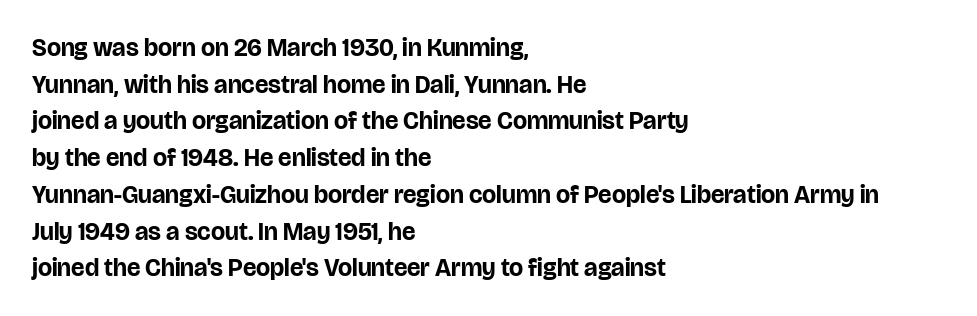
{"italic": "no", "bold": "yes", "underline": "no", "align": "left", "line_spacing": "normal", "line_spacing_ratio": 1.47, "letter_spacing": "normal", "letter_spacing_em": 0.0, "glyph_px": 25}
